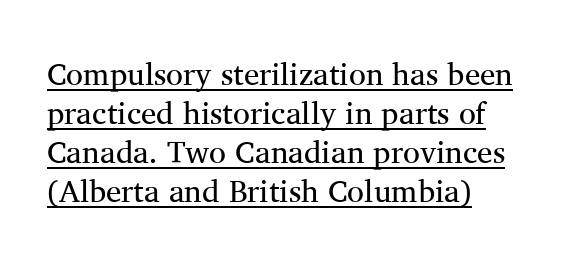
The image shows 31 px regular-weight serif type, upright; set normal line spacing (1.26x), normal letter spacing, underlined; medium stroke contrast and a medium x-height.
